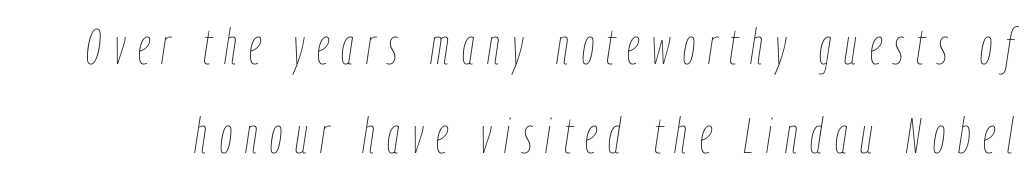
Q: Is the text bold? A: No.
Q: Is the text italic (slanted)? A: Yes, it leans right by about 9 degrees.
Q: Is the text underlined? A: No.
Q: Is the spacing between letters normal or unusually wide? A: Unusually wide.
Q: Width (condensed, normal, or wide)? A: Condensed.
Q: Stroke contrast? A: Low.
Q: x-height? A: Medium.
Q: Monospaced? A: No.
